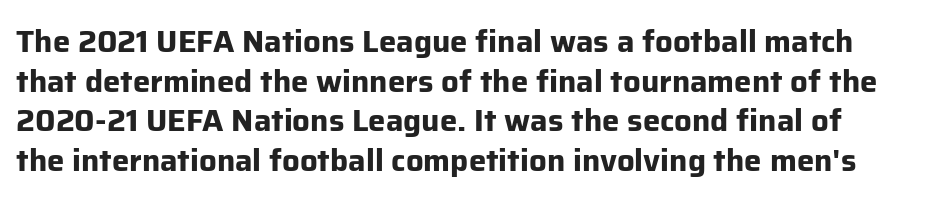
Q: Is the text bold? A: Yes.
Q: Is the text italic (slanted)? A: No, it is upright.
Q: Is the typeface a serif or a sans-serif typeface? A: Sans-serif.
Q: Is the text underlined? A: No.
Q: How is the paragraph aligned? A: Left-aligned.
Q: Is the spacing between letters normal or unusually wide? A: Normal.
Q: Is the spacing between lines tight, normal or loose? A: Normal.
Q: Width (condensed, normal, or wide)? A: Normal.
Q: Stroke contrast? A: Low.
Q: x-height? A: Medium.
Q: Monospaced? A: No.
